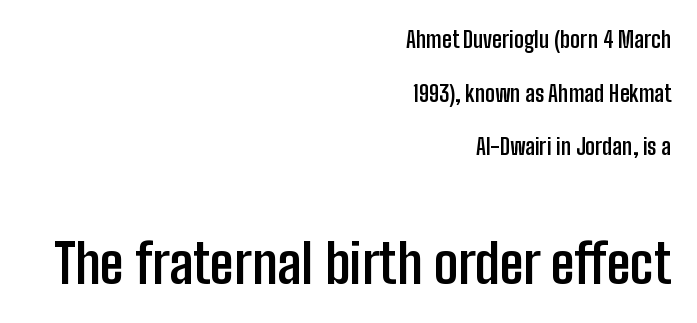
I'd describe the lettering as bold — thick and assertive. The rendering anchors every line to the right-hand side. Ordinary non-slanted type is in use. This is sans-serif lettering, the kind often seen on screens and signage. Whoever set this chose breathing room over compactness in the vertical rhythm. How are the letters spaced? Ordinarily, with no added tracking.
